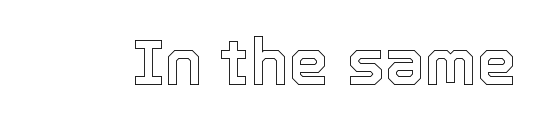
Any mark beneath the type? The region is blank. There is no visible air inserted between adjacent glyphs. You can tell it's not italic because the verticals are truly vertical. Varying glyph widths throughout — classic text-font behaviour.
